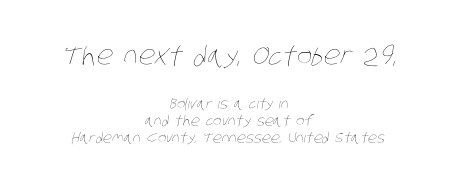
Q: Is the text bold? A: No.
Q: Is the text underlined? A: No.
Q: How is the paragraph aligned? A: Centered.
Q: Is the spacing between letters normal or unusually wide? A: Normal.
Q: Which block of text is set in a larger size, the first (top) or the second (bottom)? A: The first (top) one.
